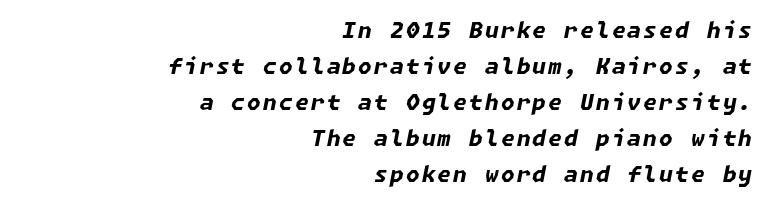
Compared with a flush-left layout, this one pins lines to the opposite, right side. One glance says typical: line gaps are just what's usual. Typesetter's note: full bold, strokes at maximum text heaviness. This rendering features lettering with no underline. The typography opts for an oblique posture over an upright one.
